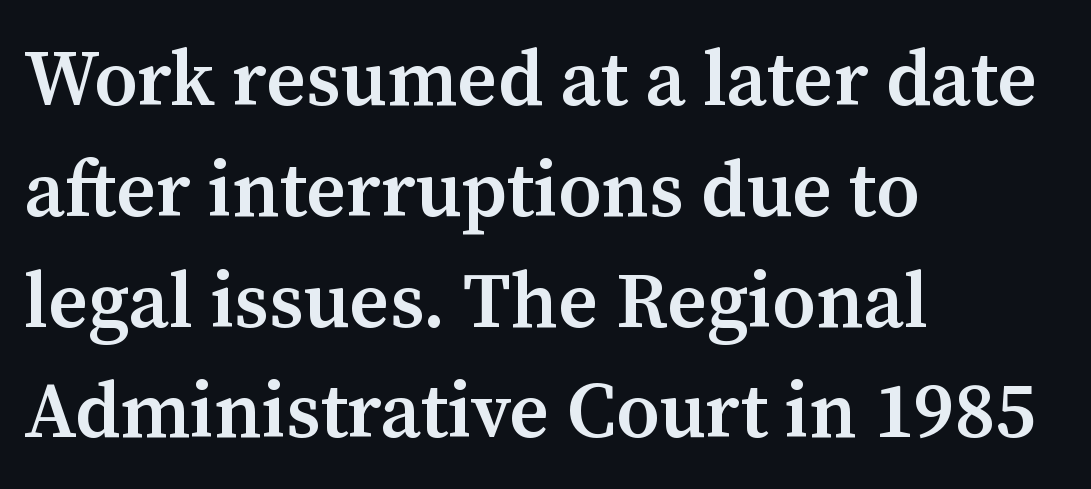
{"serif": "yes", "italic": "no", "bold": "semi", "weight": "semibold", "width": "normal", "stroke_contrast": "medium", "x_height": "medium", "monospaced": "no", "underline": "no", "align": "left", "line_spacing": "normal", "line_spacing_ratio": 1.42, "letter_spacing": "normal", "letter_spacing_em": 0.0, "glyph_px": 78}
